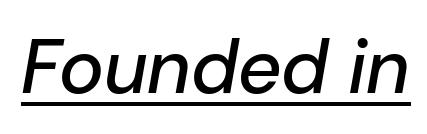
The image shows 76 px text type, italic (leaning right); set normal letter spacing, underlined; low stroke contrast and a medium x-height.
